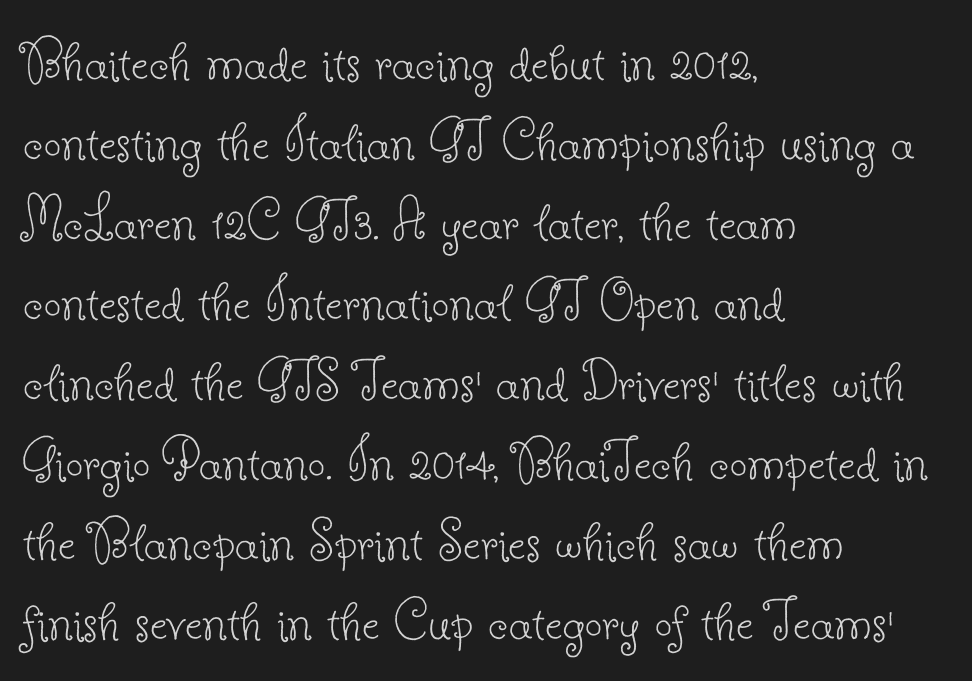
The image shows 62 px thin serif type, upright; set left-aligned, normal line spacing (1.29x), normal letter spacing, not underlined; low stroke contrast and a small x-height.
